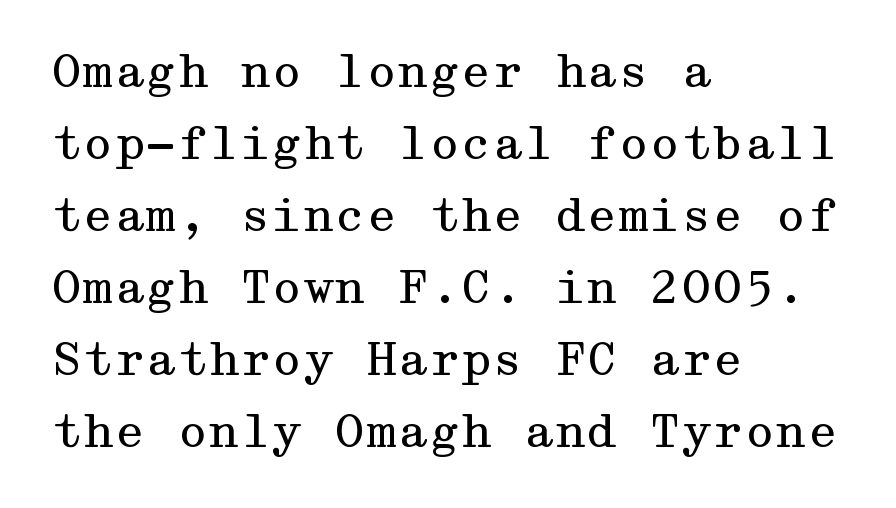
Style check: upright. I'd call this a serif setting — the letters wear small feet. The leading is moderate, giving the passage an even texture. Bold? No — there's no thickening of the strokes.
